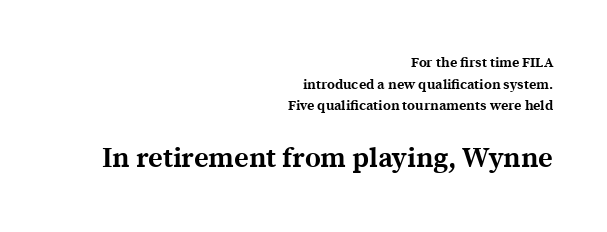
The image shows 28 px bold serif type, upright; set right-aligned, normal line spacing (1.55x), normal letter spacing, not underlined; the second (bottom) block is 2.0x larger; a medium x-height.
